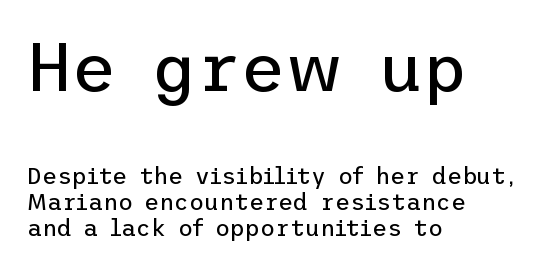
The lettering holds an erect, upright posture throughout. The passage shown is not underscored anywhere. Compare the two chunks: the upper has the greater cap height. The strokes carry an ordinary text weight at most. What stands out about the letter spacing? Nothing — it is the standard amount.
